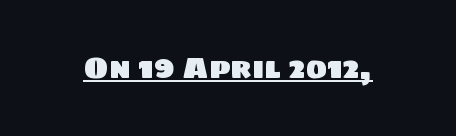
{"serif": "no", "width": "normal", "stroke_contrast": "low", "x_height": "large", "monospaced": "no", "underline": "yes", "letter_spacing": "normal", "letter_spacing_em": 0.0, "glyph_px": 29}
